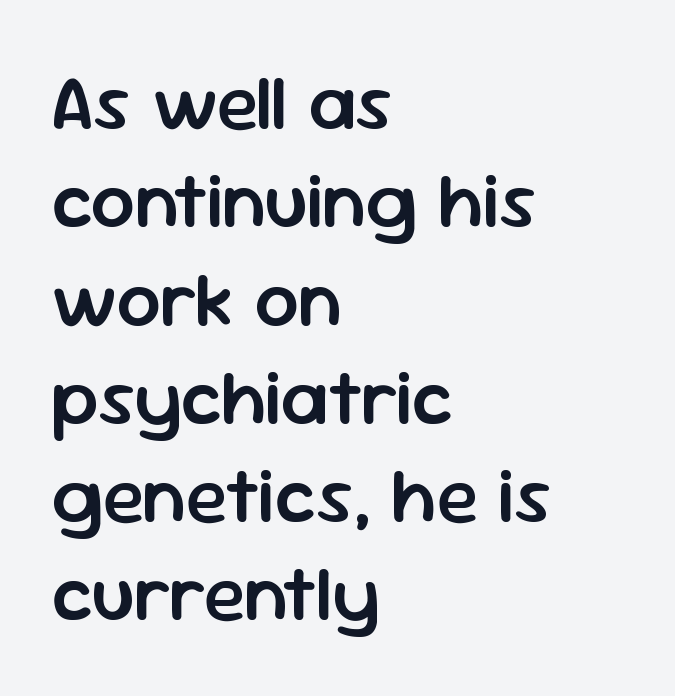
The image shows 78 px semibold sans-serif type, upright; set left-aligned, normal line spacing (1.26x), normal letter spacing, not underlined; low stroke contrast and a medium x-height.
